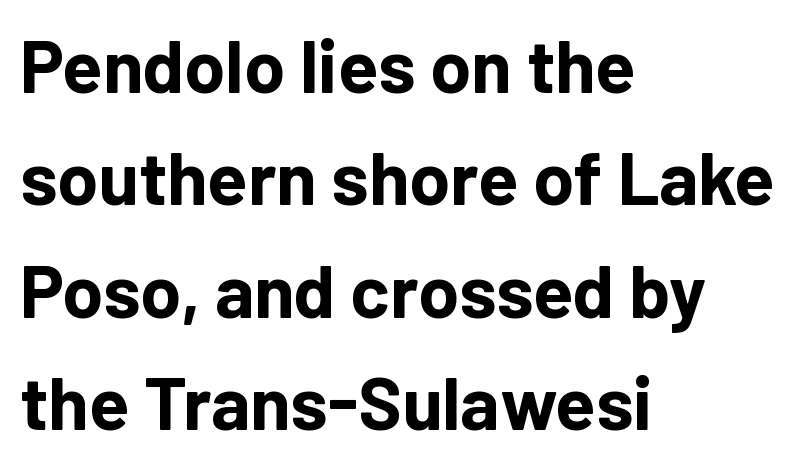
Q: Is the text bold? A: Yes.
Q: Is the text italic (slanted)? A: No, it is upright.
Q: Is the typeface a serif or a sans-serif typeface? A: Sans-serif.
Q: Is the text underlined? A: No.
Q: How is the paragraph aligned? A: Left-aligned.
Q: Is the spacing between letters normal or unusually wide? A: Normal.
Q: Is the spacing between lines tight, normal or loose? A: Normal.
Q: Width (condensed, normal, or wide)? A: Normal.
Q: Stroke contrast? A: Low.
Q: x-height? A: Medium.
Q: Monospaced? A: No.
